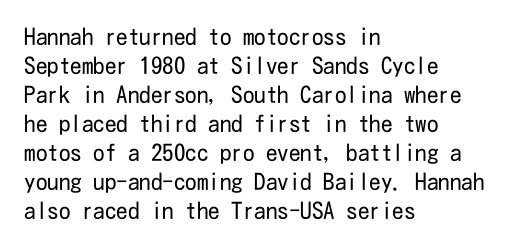
{"italic": "no", "bold": "no", "underline": "no", "align": "left", "line_spacing": "normal", "line_spacing_ratio": 1.26, "letter_spacing": "normal", "letter_spacing_em": 0.0, "glyph_px": 23}
